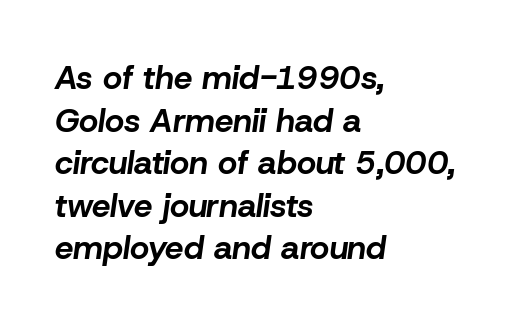
{"italic": "yes", "lean": "right", "slant_degrees": 8, "bold": "yes", "weight": "bold", "width": "normal", "stroke_contrast": "low", "x_height": "medium", "monospaced": "no", "underline": "no", "align": "left", "line_spacing": "normal", "line_spacing_ratio": 1.29, "letter_spacing": "normal", "letter_spacing_em": 0.0, "glyph_px": 33}
